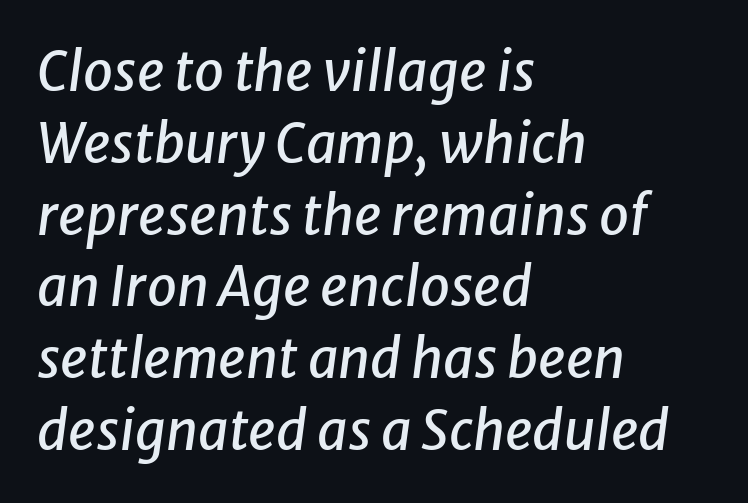
{"italic": "yes", "lean": "right", "slant_degrees": 8, "width": "normal", "stroke_contrast": "low", "x_height": "medium", "monospaced": "no", "underline": "no", "align": "left", "line_spacing": "normal", "line_spacing_ratio": 1.33, "letter_spacing": "normal", "letter_spacing_em": 0.0, "glyph_px": 54}
